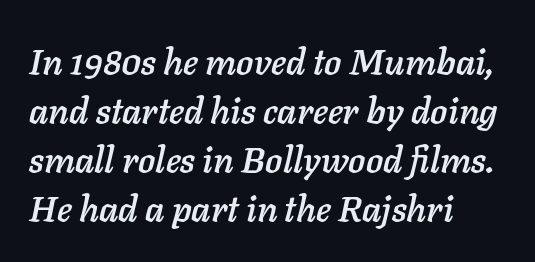
Q: Is the text italic (slanted)? A: Yes, it leans right by about 11 degrees.
Q: Is the text underlined? A: No.
Q: How is the paragraph aligned? A: Left-aligned.
Q: Is the spacing between letters normal or unusually wide? A: Normal.
Q: Is the spacing between lines tight, normal or loose? A: Normal.
Q: Width (condensed, normal, or wide)? A: Normal.
Q: Stroke contrast? A: Low.
Q: x-height? A: Medium.
Q: Monospaced? A: No.
